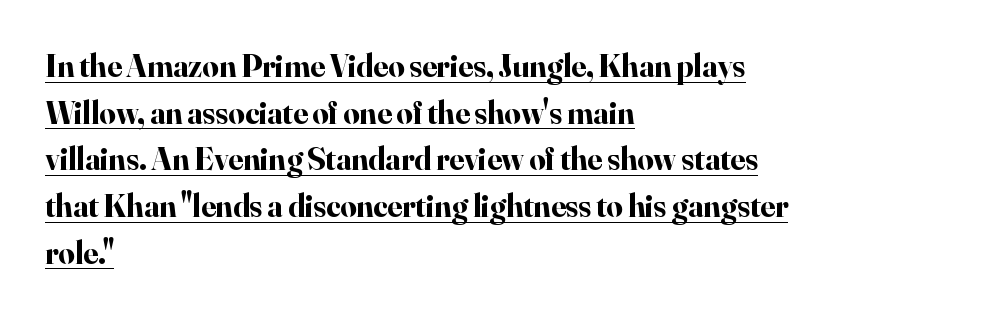
The image shows 32 px bold serif type, upright; set left-aligned, normal line spacing (1.46x), normal letter spacing, underlined; high stroke contrast and a small x-height.
